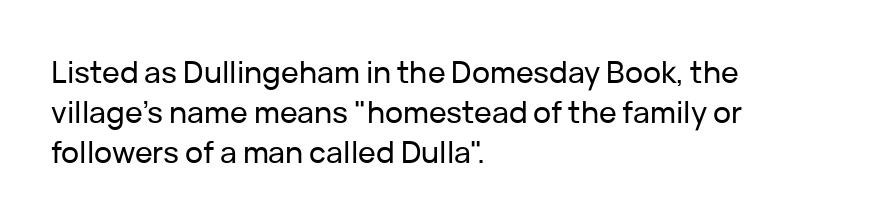
Q: Is the text italic (slanted)? A: No, it is upright.
Q: Is the typeface a serif or a sans-serif typeface? A: Sans-serif.
Q: Is the text underlined? A: No.
Q: How is the paragraph aligned? A: Left-aligned.
Q: Is the spacing between letters normal or unusually wide? A: Normal.
Q: Is the spacing between lines tight, normal or loose? A: Normal.
Q: Width (condensed, normal, or wide)? A: Normal.
Q: Stroke contrast? A: Low.
Q: x-height? A: Medium.
Q: Monospaced? A: No.
